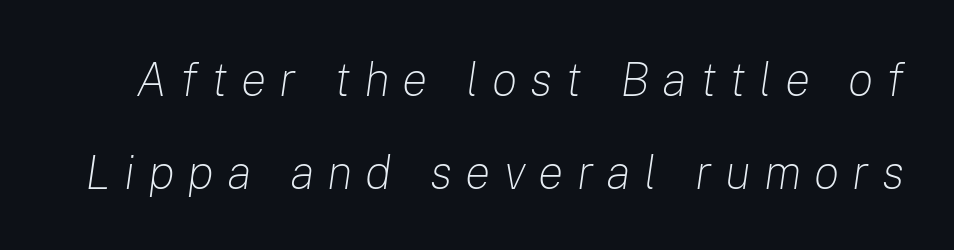
Q: Is the text bold? A: No.
Q: Is the text italic (slanted)? A: Yes, it leans right by about 8 degrees.
Q: Is the text underlined? A: No.
Q: Is the spacing between letters normal or unusually wide? A: Unusually wide.
Q: Is the spacing between lines tight, normal or loose? A: Loose.
Q: Width (condensed, normal, or wide)? A: Normal.
Q: Stroke contrast? A: Low.
Q: x-height? A: Medium.
Q: Monospaced? A: No.
